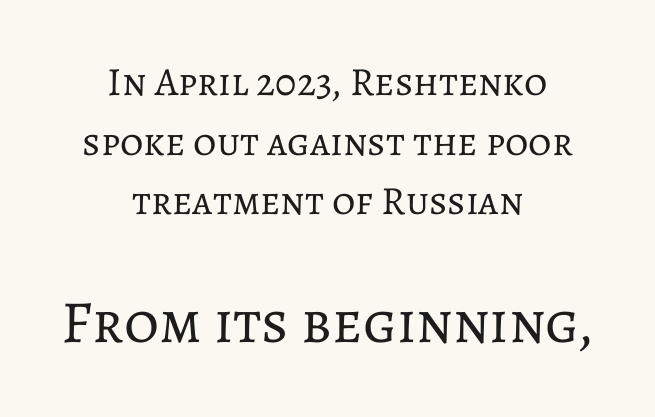
The image shows 60 px regular-weight type, upright; set centered, normal line spacing (1.49x), normal letter spacing, not underlined; the second (bottom) block is 1.5x larger; low stroke contrast and a medium x-height.
